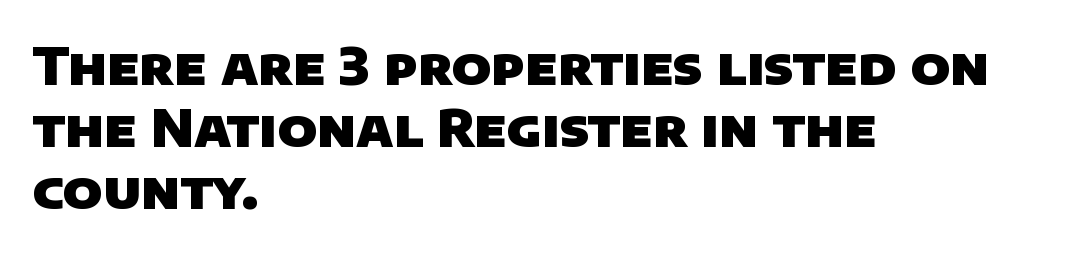
{"serif": "no", "bold": "yes", "weight": "heavy", "width": "normal", "stroke_contrast": "low", "x_height": "large", "monospaced": "no", "underline": "no", "align": "left", "line_spacing_ratio": 1.22, "letter_spacing": "normal", "letter_spacing_em": 0.0, "glyph_px": 51}
